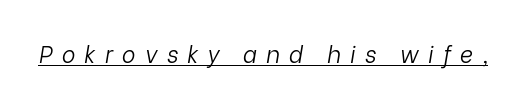
Q: Is the text bold? A: No.
Q: Is the text italic (slanted)? A: Yes, it leans right by about 9 degrees.
Q: Is the text underlined? A: Yes.
Q: Is the spacing between letters normal or unusually wide? A: Unusually wide.
